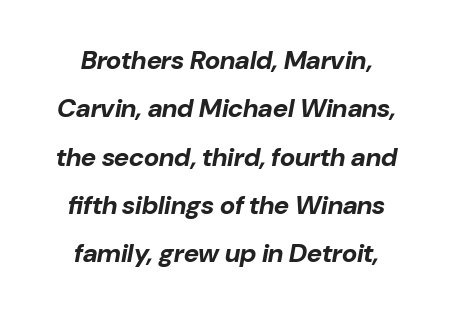
Italic: yes, the glyphs are oblique. Is the block centered? Yes — each line is placed symmetrically about the middle. Tracking here is standard; glyphs follow each other at the usual distance. Heft: maximum for text — a bold. The string is rendered with underlining switched off.
